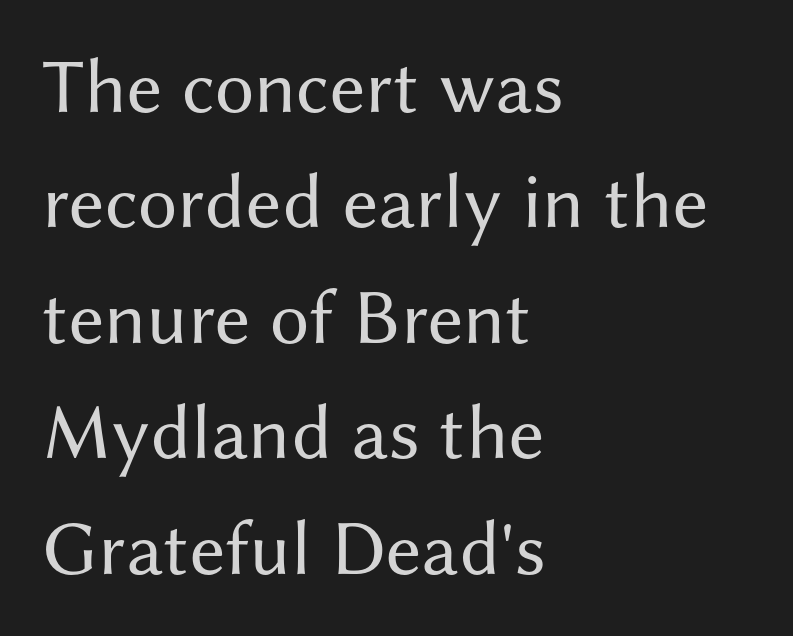
{"serif": "no", "italic": "no", "bold": "no", "weight": "regular", "width": "normal", "stroke_contrast": "medium", "x_height": "medium", "monospaced": "no", "underline": "no", "align": "left", "line_spacing": "normal", "line_spacing_ratio": 1.48, "letter_spacing": "normal", "letter_spacing_em": 0.0, "glyph_px": 78}
